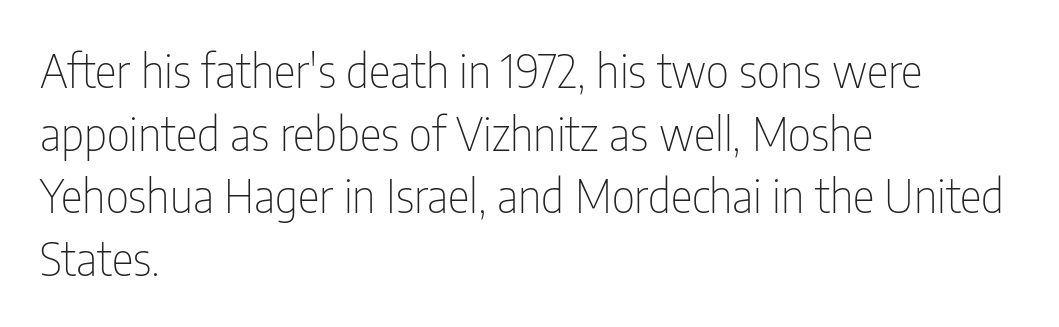
Which margin do the lines hug? The left one — the right edge is uneven. This sample uses a sans-serif face. A typesetter would call this leading conventional body-copy spacing. Quick note: not italic, upright. Has an underline been added? It has not. Note the varied advance widths — an 'i' is clearly narrower than an 'm'.
